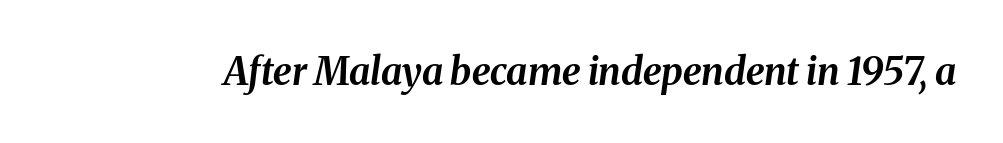
Q: Is the text bold? A: Yes.
Q: Is the text italic (slanted)? A: Yes, it leans right by about 8 degrees.
Q: Is the text underlined? A: No.
Q: Is the spacing between letters normal or unusually wide? A: Normal.
Q: Width (condensed, normal, or wide)? A: Normal.
Q: Stroke contrast? A: Medium.
Q: x-height? A: Medium.
Q: Monospaced? A: No.
